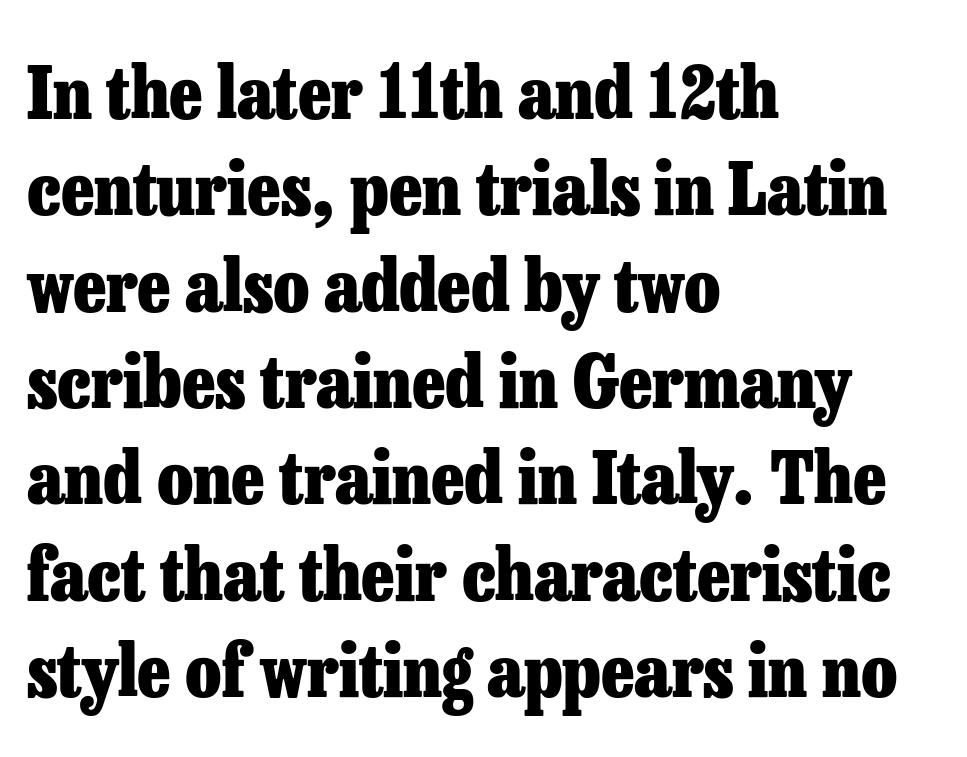
Q: Is the text bold? A: Yes.
Q: Is the text italic (slanted)? A: No, it is upright.
Q: Is the typeface a serif or a sans-serif typeface? A: Serif.
Q: Is the text underlined? A: No.
Q: How is the paragraph aligned? A: Left-aligned.
Q: Is the spacing between letters normal or unusually wide? A: Normal.
Q: Is the spacing between lines tight, normal or loose? A: Normal.
Q: Width (condensed, normal, or wide)? A: Normal.
Q: Stroke contrast? A: Low.
Q: x-height? A: Medium.
Q: Monospaced? A: No.
